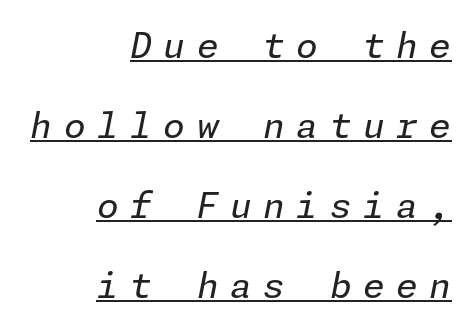
Q: Is the text bold? A: No.
Q: Is the text italic (slanted)? A: Yes, it leans right by about 11 degrees.
Q: Is the text underlined? A: Yes.
Q: How is the paragraph aligned? A: Right-aligned.
Q: Is the spacing between letters normal or unusually wide? A: Unusually wide.
Q: Is the spacing between lines tight, normal or loose? A: Loose.
Q: Width (condensed, normal, or wide)? A: Normal.
Q: Stroke contrast? A: Low.
Q: x-height? A: Medium.
